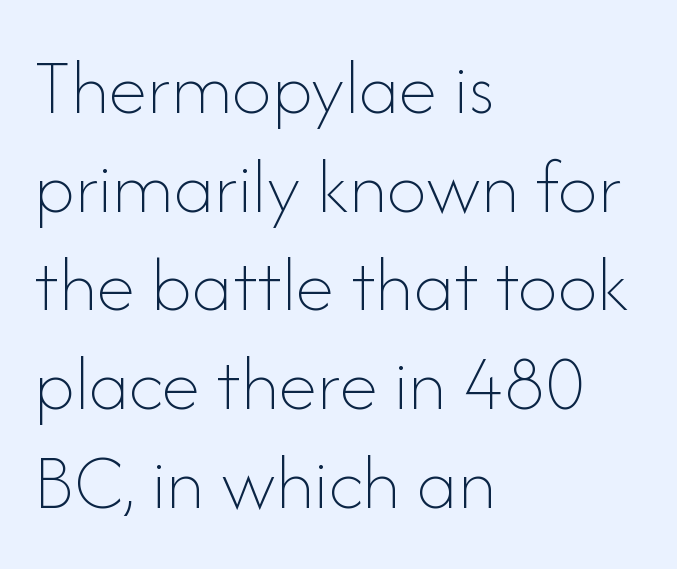
Every stem runs plumb, perpendicular to the baseline. The weight would be labelled regular, book, light, or lighter still. Is this a fixed-width face? No — the glyphs have proportional, varying widths. Beneath every word, the page is bare. The rendering keeps characters at their native spacing.
